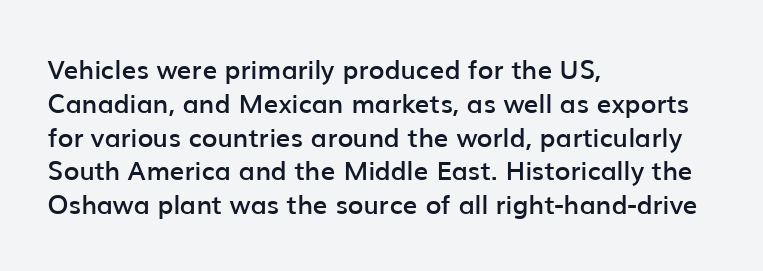
Q: Is the text bold? A: Semi-bold.
Q: Is the text italic (slanted)? A: No, it is upright.
Q: Is the text underlined? A: No.
Q: How is the paragraph aligned? A: Left-aligned.
Q: Is the spacing between letters normal or unusually wide? A: Normal.
Q: Is the spacing between lines tight, normal or loose? A: Normal.
